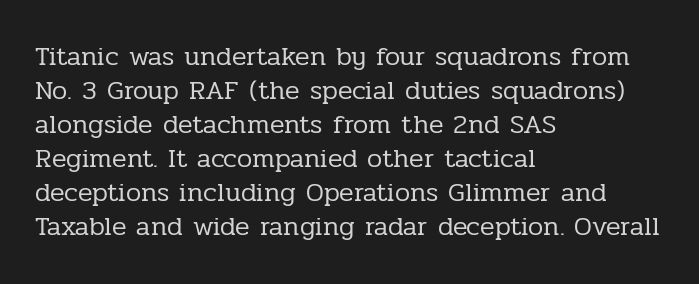
Q: Is the text bold? A: No.
Q: Is the text italic (slanted)? A: No, it is upright.
Q: Is the text underlined? A: No.
Q: How is the paragraph aligned? A: Left-aligned.
Q: Is the spacing between letters normal or unusually wide? A: Normal.
Q: Is the spacing between lines tight, normal or loose? A: Normal.
